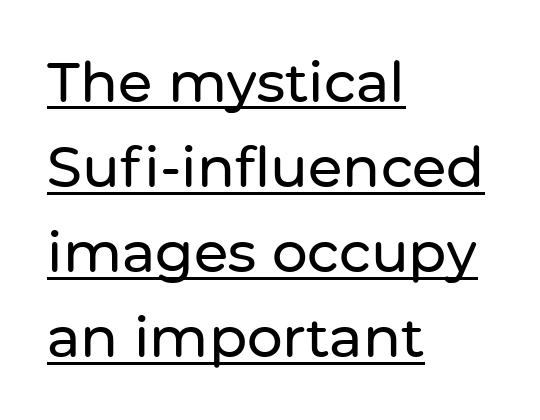
Q: Is the text italic (slanted)? A: No, it is upright.
Q: Is the typeface a serif or a sans-serif typeface? A: Sans-serif.
Q: Is the text underlined? A: Yes.
Q: How is the paragraph aligned? A: Left-aligned.
Q: Is the spacing between letters normal or unusually wide? A: Normal.
Q: Is the spacing between lines tight, normal or loose? A: Normal.
Q: Width (condensed, normal, or wide)? A: Normal.
Q: Stroke contrast? A: Low.
Q: x-height? A: Medium.
Q: Monospaced? A: No.
